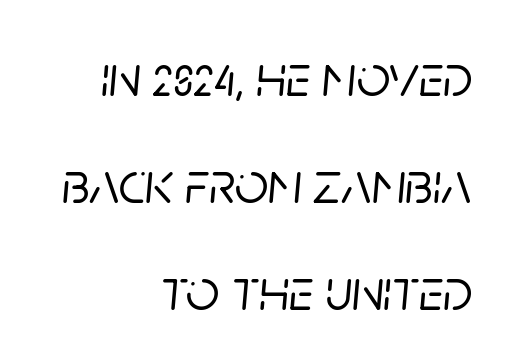
{"italic": "yes", "lean": "right", "slant_degrees": 5, "width": "normal", "stroke_contrast": "low", "x_height": "large", "monospaced": "no", "underline": "no", "align": "right", "line_spacing_ratio": 1.81, "letter_spacing": "normal", "letter_spacing_em": 0.0, "glyph_px": 59}
